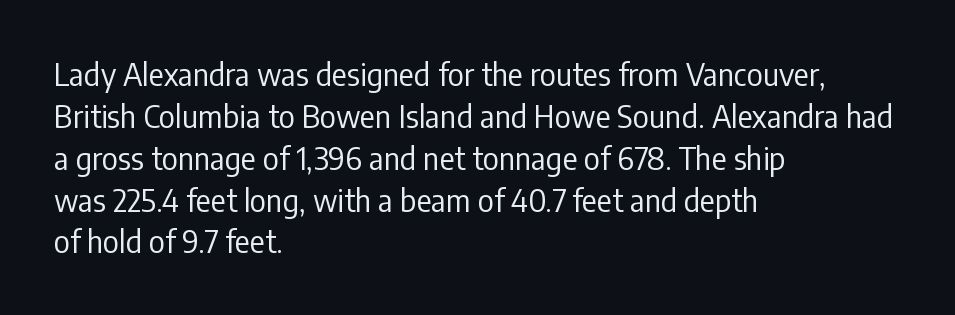
{"serif": "no", "italic": "no", "bold": "no", "weight": "regular", "width": "condensed", "stroke_contrast": "low", "x_height": "medium", "monospaced": "no", "underline": "no", "align": "left", "line_spacing": "normal", "line_spacing_ratio": 1.35, "letter_spacing": "normal", "letter_spacing_em": 0.0, "glyph_px": 31}
